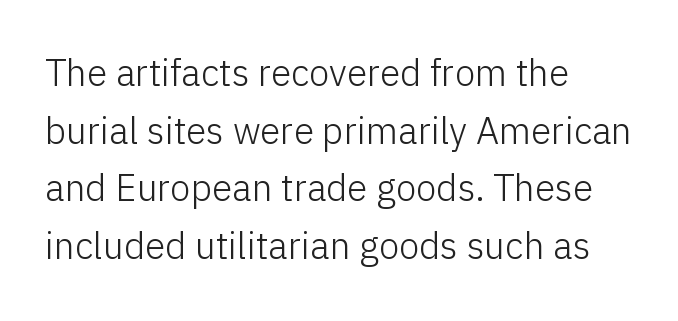
Q: Is the text bold? A: No.
Q: Is the text italic (slanted)? A: No, it is upright.
Q: Is the typeface a serif or a sans-serif typeface? A: Sans-serif.
Q: Is the text underlined? A: No.
Q: How is the paragraph aligned? A: Left-aligned.
Q: Is the spacing between letters normal or unusually wide? A: Normal.
Q: Is the spacing between lines tight, normal or loose? A: Normal.
Q: Width (condensed, normal, or wide)? A: Normal.
Q: Stroke contrast? A: Low.
Q: x-height? A: Medium.
Q: Monospaced? A: No.
